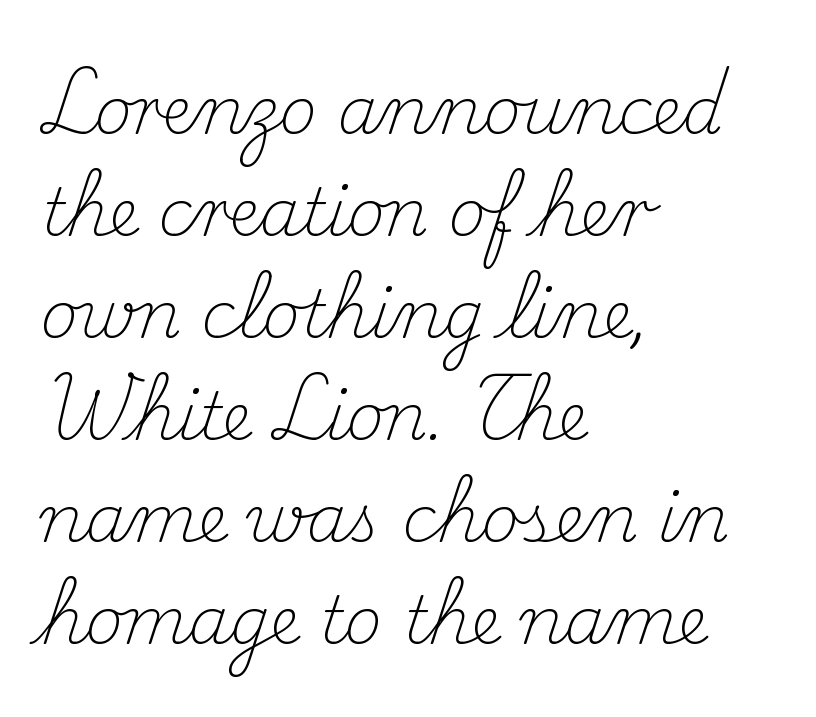
The image shows 65 px light serif type; set left-aligned, normal line spacing (1.57x), normal letter spacing, not underlined; medium stroke contrast and a small x-height.
